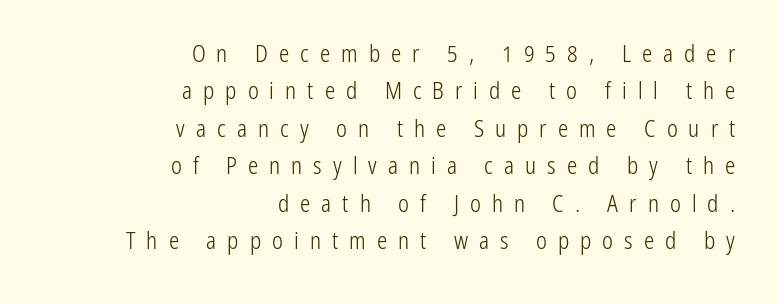
Q: Is the text bold? A: No.
Q: Is the text italic (slanted)? A: No, it is upright.
Q: Is the text underlined? A: No.
Q: How is the paragraph aligned? A: Right-aligned.
Q: Is the spacing between letters normal or unusually wide? A: Unusually wide.
Q: Is the spacing between lines tight, normal or loose? A: Normal.
